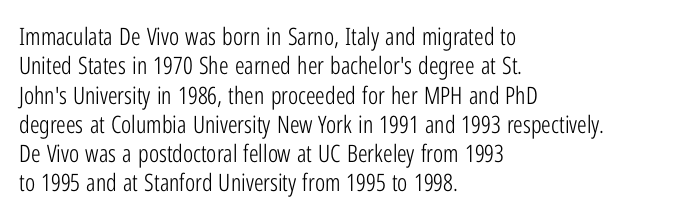
Notice how the stems are strictly vertical — no italics here. Standard letterfit; no display-style spreading of the glyphs. The space beneath each line is pristine and unruled. Counters stay open thanks to moderate or lighter strokes. A classic flush-left, rag-right setting is used for this passage.
